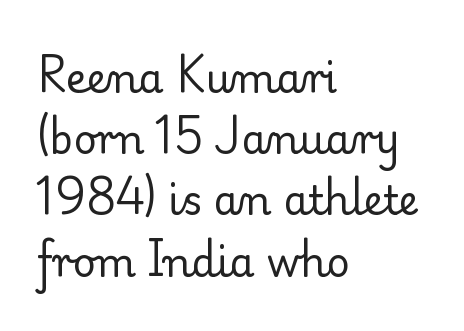
Each letter's strokes conclude with small projecting serifs. Rule under the text: the space is simply empty. Do the letters lean? They stand straight. Is this a fixed-width face? No — the glyphs have proportional, varying widths.
